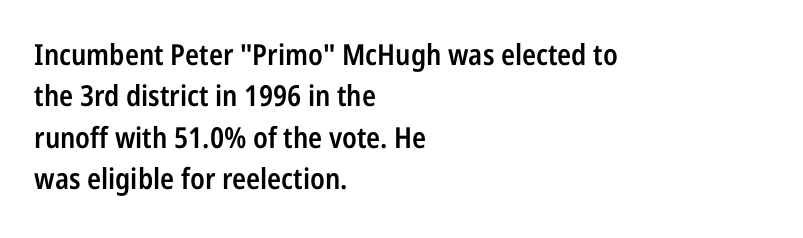
The image shows 29 px semibold, condensed sans-serif type, upright; set left-aligned, normal line spacing (1.43x), normal letter spacing, not underlined; low stroke contrast and a medium x-height.
